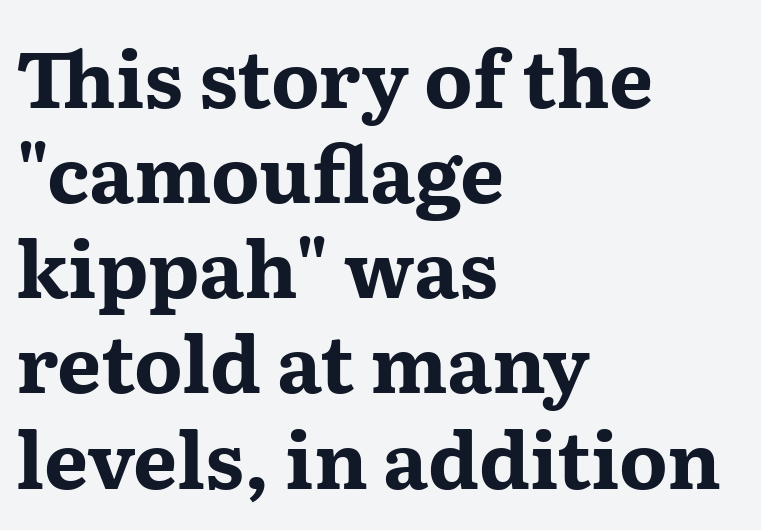
Typographically, this falls in the serif category. The lettering holds an erect, upright posture throughout. The face used here is rendered with its standard letterfit. Honestly, there is no underline to notice here at all. Think of a printed novel: that variable character pitch is what you see here.
